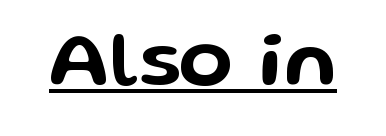
Q: Is the text italic (slanted)? A: No, it is upright.
Q: Is the typeface a serif or a sans-serif typeface? A: Sans-serif.
Q: Is the text underlined? A: Yes.
Q: Is the spacing between letters normal or unusually wide? A: Normal.
Q: Width (condensed, normal, or wide)? A: Wide.
Q: Stroke contrast? A: Low.
Q: x-height? A: Medium.
Q: Monospaced? A: No.
